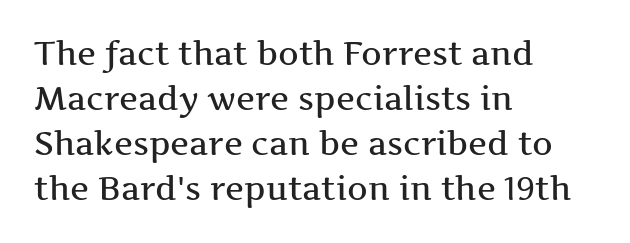
{"serif": "yes", "italic": "no", "width": "wide", "stroke_contrast": "medium", "x_height": "medium", "monospaced": "no", "underline": "no", "align": "left", "line_spacing": "normal", "line_spacing_ratio": 1.41, "letter_spacing": "normal", "letter_spacing_em": 0.0, "glyph_px": 32}
